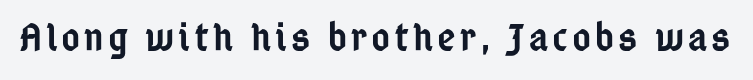
Q: Is the text bold? A: Semi-bold.
Q: Is the text italic (slanted)? A: No, it is upright.
Q: Is the typeface a serif or a sans-serif typeface? A: Sans-serif.
Q: Is the text underlined? A: No.
Q: Width (condensed, normal, or wide)? A: Condensed.
Q: Stroke contrast? A: Low.
Q: x-height? A: Medium.
Q: Monospaced? A: No.
